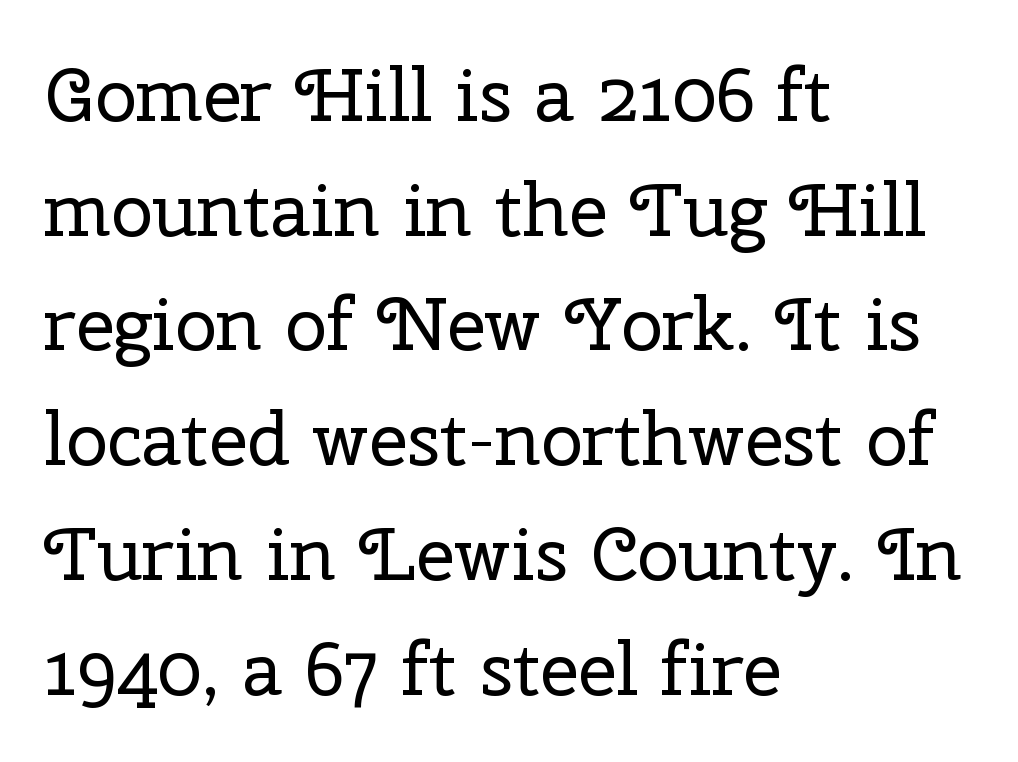
Q: Is the text bold? A: No.
Q: Is the text italic (slanted)? A: No, it is upright.
Q: Is the typeface a serif or a sans-serif typeface? A: Serif.
Q: Is the text underlined? A: No.
Q: How is the paragraph aligned? A: Left-aligned.
Q: Is the spacing between letters normal or unusually wide? A: Normal.
Q: Is the spacing between lines tight, normal or loose? A: Normal.
Q: Width (condensed, normal, or wide)? A: Normal.
Q: Stroke contrast? A: Low.
Q: x-height? A: Medium.
Q: Monospaced? A: No.
